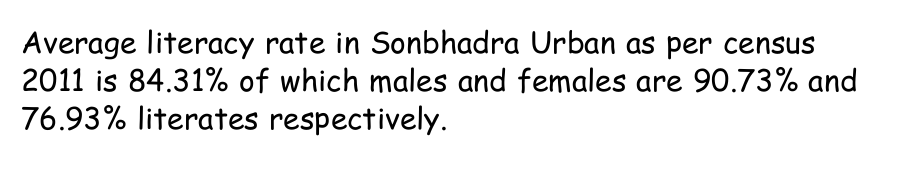
Q: Is the text bold? A: No.
Q: Is the text italic (slanted)? A: No, it is upright.
Q: Is the typeface a serif or a sans-serif typeface? A: Sans-serif.
Q: Is the text underlined? A: No.
Q: How is the paragraph aligned? A: Left-aligned.
Q: Is the spacing between letters normal or unusually wide? A: Normal.
Q: Is the spacing between lines tight, normal or loose? A: Normal.
Q: Width (condensed, normal, or wide)? A: Condensed.
Q: Stroke contrast? A: Low.
Q: x-height? A: Medium.
Q: Monospaced? A: No.
